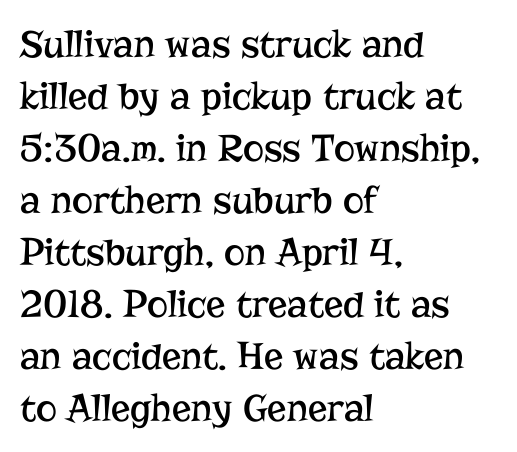
Q: Is the text bold? A: No.
Q: Is the text italic (slanted)? A: No, it is upright.
Q: Is the typeface a serif or a sans-serif typeface? A: Serif.
Q: Is the text underlined? A: No.
Q: How is the paragraph aligned? A: Left-aligned.
Q: Is the spacing between letters normal or unusually wide? A: Normal.
Q: Is the spacing between lines tight, normal or loose? A: Normal.
Q: Width (condensed, normal, or wide)? A: Normal.
Q: Stroke contrast? A: Low.
Q: x-height? A: Medium.
Q: Monospaced? A: No.
